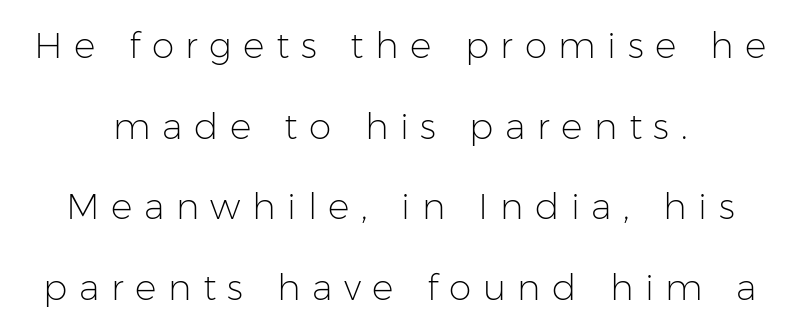
The image shows 36 px light sans-serif type, upright; set centered, loose line spacing (2.24x), unusually wide letter spacing (+0.32 em), not underlined; low stroke contrast and a medium x-height.
